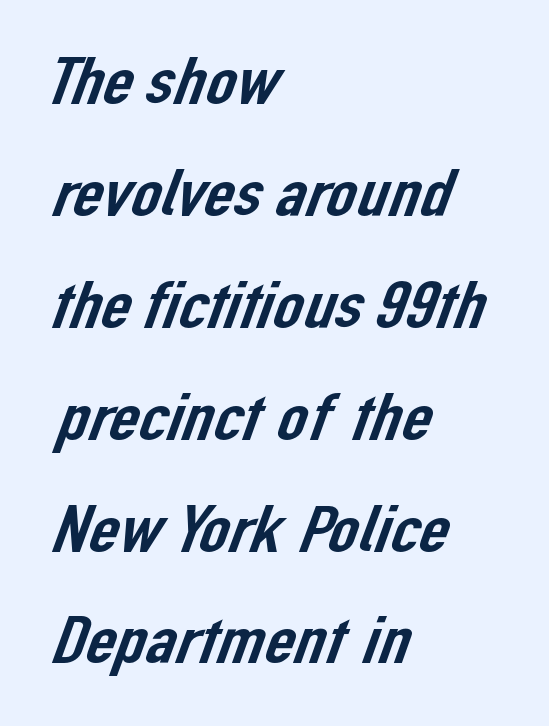
The image shows 67 px sans-serif type; set left-aligned, normal line spacing (1.67x), normal letter spacing, not underlined; low stroke contrast and a medium x-height.
